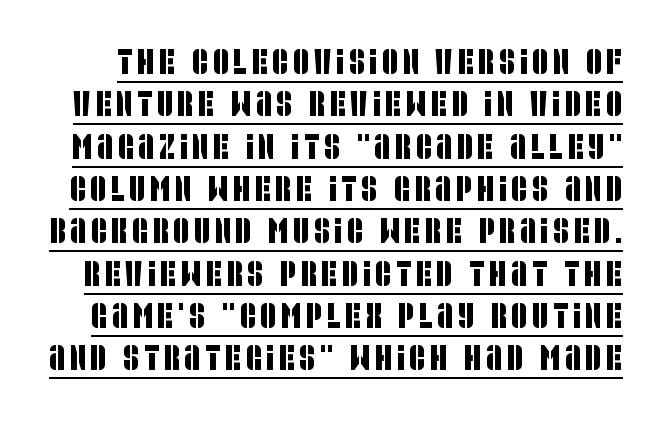
Does a line run under the words? Yes, clearly. Each letter keeps its own natural width here, so spacing adapts to shape. Note: no serifs on the glyphs.
